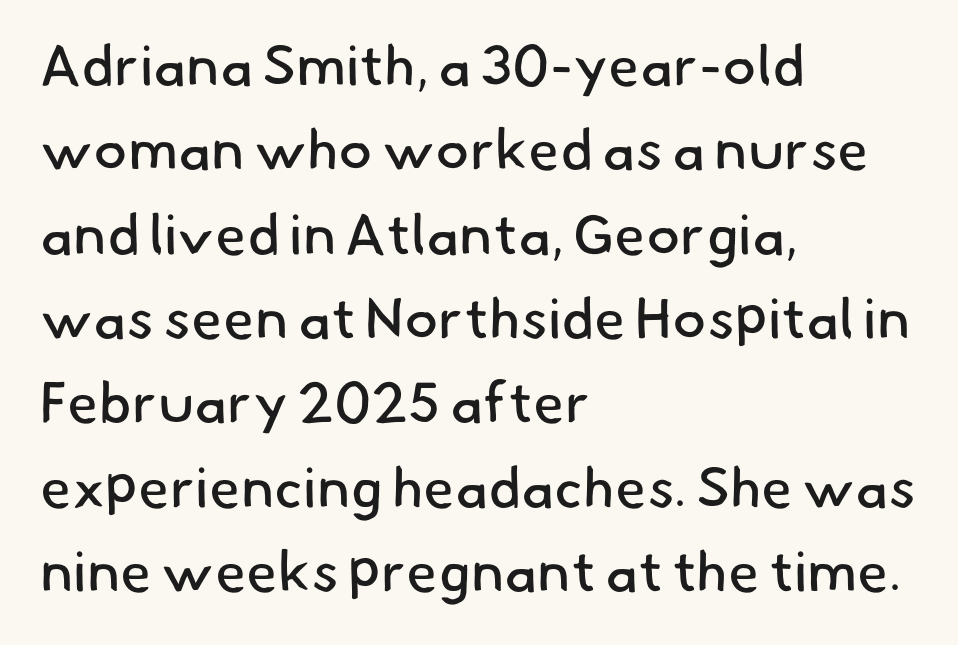
Glance below the letters and you will spot only blank space. Layout note: lines flush left. The face used here is proportionally spaced, like ordinary book or web type. This rendering employs a face without finishing strokes, i.e., a sans-serif. The letterforms sit shoulder to shoulder at normal distance. Vertical spacing — default.
